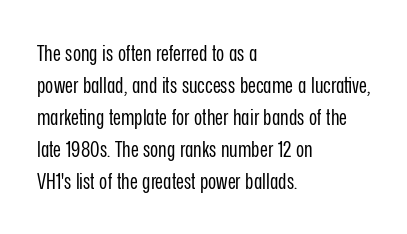
The image shows 22 px text type, upright; set left-aligned, normal line spacing (1.45x), normal letter spacing, not underlined.
